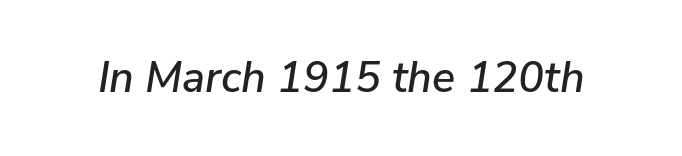
Q: Is the text italic (slanted)? A: Yes, it leans right by about 9 degrees.
Q: Is the text underlined? A: No.
Q: Is the spacing between letters normal or unusually wide? A: Normal.
Q: Width (condensed, normal, or wide)? A: Normal.
Q: Stroke contrast? A: Low.
Q: x-height? A: Medium.
Q: Monospaced? A: No.
